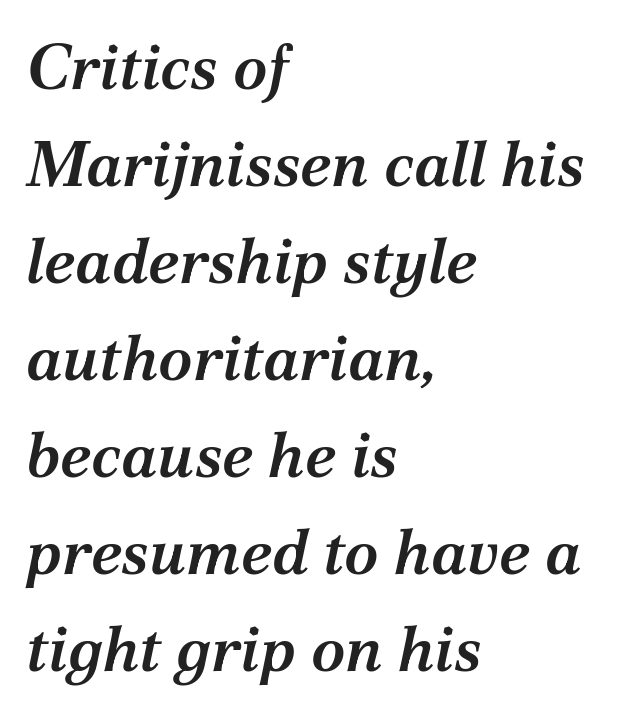
Is this a fixed-width face? No — the glyphs have proportional, varying widths. Students, observe: this is what conventionally led text looks like. The rendering shows small feet on the letterforms — a serif design. The letterforms sit shoulder to shoulder at normal distance. Lines of text with bare space underneath.
